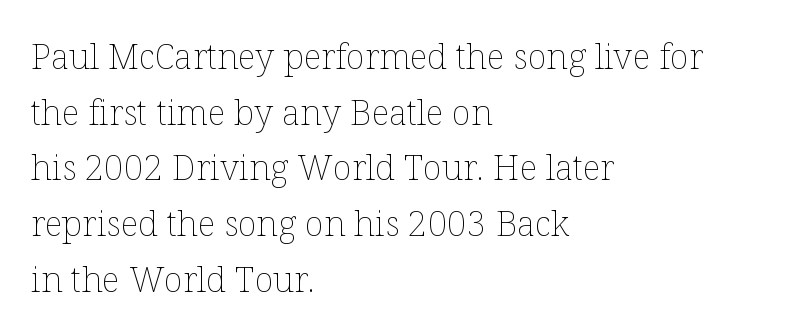
Rule under the text: the space is simply empty. Successive baselines arrive at the customary interval. Looks like regular typesetting: each glyph gets only the width it needs. Posture: vertical. Short note: letters normally spaced. Notice how the passage keeps a crisp vertical edge on the left only.
